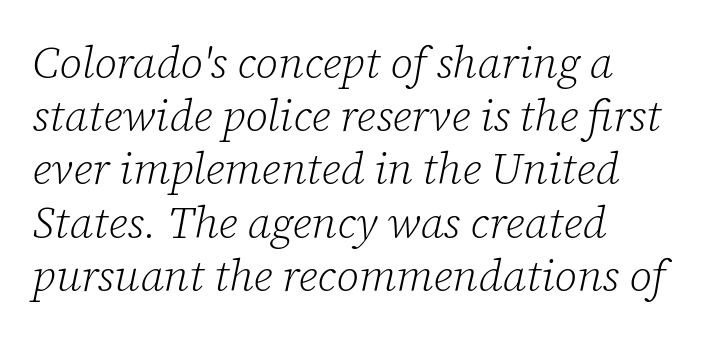
{"serif": "yes", "italic": "yes", "lean": "right", "slant_degrees": 12, "bold": "no", "weight": "light", "width": "normal", "stroke_contrast": "low", "x_height": "medium", "monospaced": "no", "underline": "no", "line_spacing_ratio": 1.21, "letter_spacing": "normal", "letter_spacing_em": 0.0, "glyph_px": 44}
